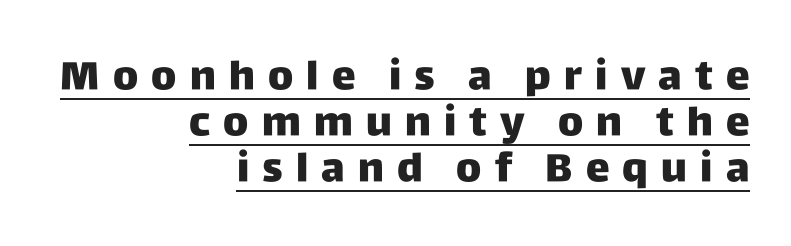
Bold? Absolutely — the strokes are thick and heavy. Loose tracking; the words dissolve into strings of separated letters. These lines stack with their right ends in a neat column. The rendering uses a small line-height, squeezing the rows. A typesetter would mark this as roman, not italic. These characters rest on top of a visible drawn line.
